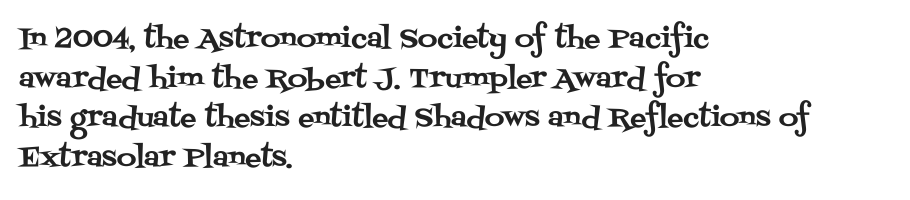
Q: Is the text italic (slanted)? A: No, it is upright.
Q: Is the text underlined? A: No.
Q: How is the paragraph aligned? A: Left-aligned.
Q: Is the spacing between letters normal or unusually wide? A: Normal.
Q: Is the spacing between lines tight, normal or loose? A: Normal.
